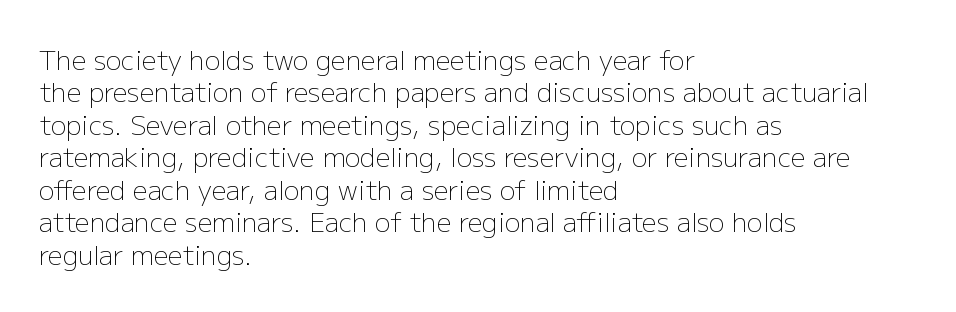
Q: Is the text bold? A: No.
Q: Is the text italic (slanted)? A: No, it is upright.
Q: Is the text underlined? A: No.
Q: How is the paragraph aligned? A: Left-aligned.
Q: Is the spacing between letters normal or unusually wide? A: Normal.
Q: Is the spacing between lines tight, normal or loose? A: Normal.
